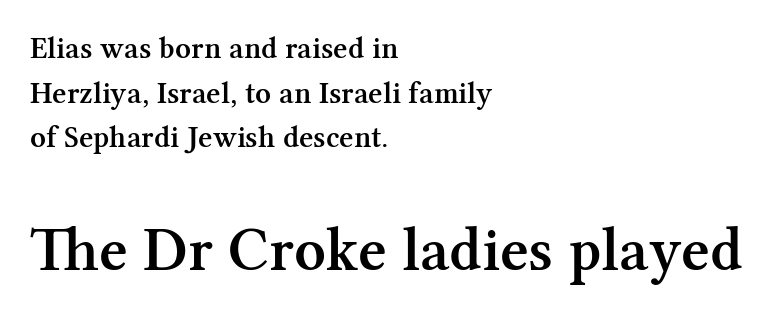
Leading matches the norm, producing a regular column. Horizontal alignment here is leftward, the default for most running prose. Think of a printed novel: that variable character pitch is what you see here. The characters display serif detailing at their extremities. The passage shown begins with its smaller block and ends with its larger one. The tracking reads as untouched default to a designer's eye.
